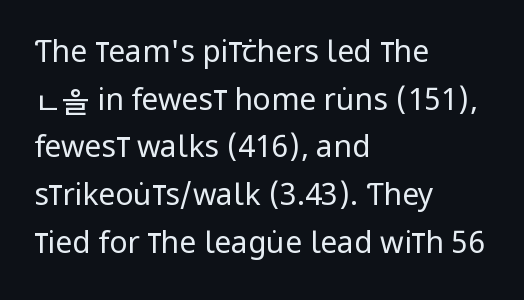
{"serif": "no", "italic": "no", "bold": "no", "weight": "regular", "width": "condensed", "stroke_contrast": "low", "x_height": "large", "monospaced": "no", "underline": "no", "align": "left", "line_spacing": "normal", "line_spacing_ratio": 1.59, "letter_spacing": "normal", "letter_spacing_em": 0.0, "glyph_px": 30}
